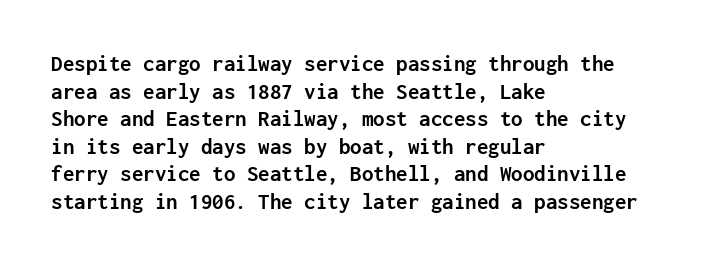
Q: Is the text bold? A: Yes.
Q: Is the text italic (slanted)? A: No, it is upright.
Q: Is the text underlined? A: No.
Q: How is the paragraph aligned? A: Left-aligned.
Q: Is the spacing between letters normal or unusually wide? A: Normal.
